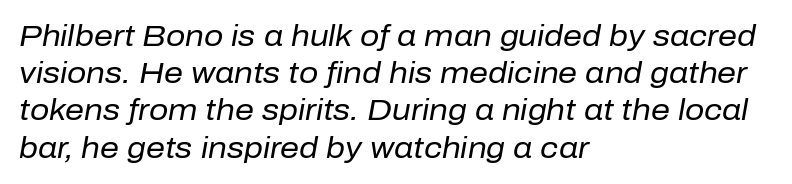
The image shows 30 px regular-weight type, italic (leaning right); set left-aligned, line spacing 1.24x, normal letter spacing, not underlined; low stroke contrast and a medium x-height.
